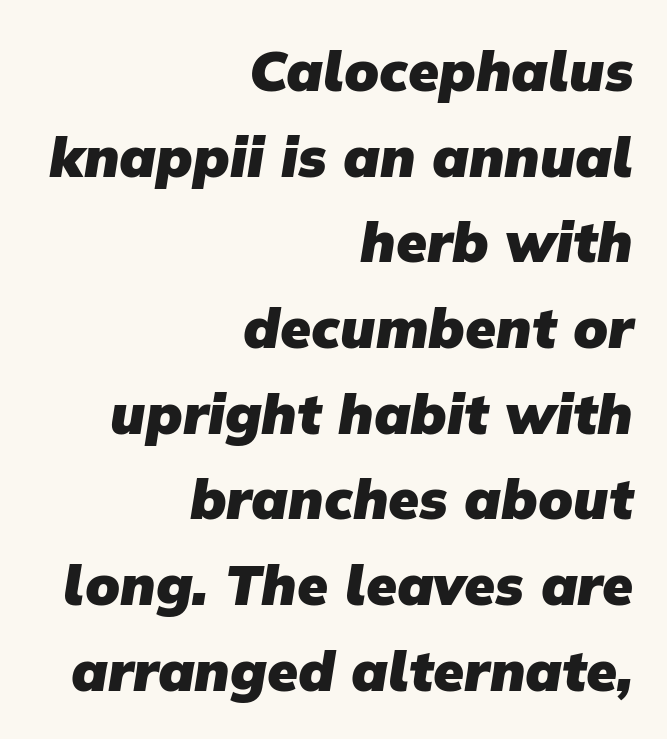
{"serif": "no", "bold": "yes", "weight": "heavy", "width": "normal", "stroke_contrast": "low", "x_height": "medium", "monospaced": "no", "underline": "no", "align": "right", "line_spacing": "normal", "line_spacing_ratio": 1.53, "letter_spacing": "normal", "letter_spacing_em": 0.0, "glyph_px": 56}
